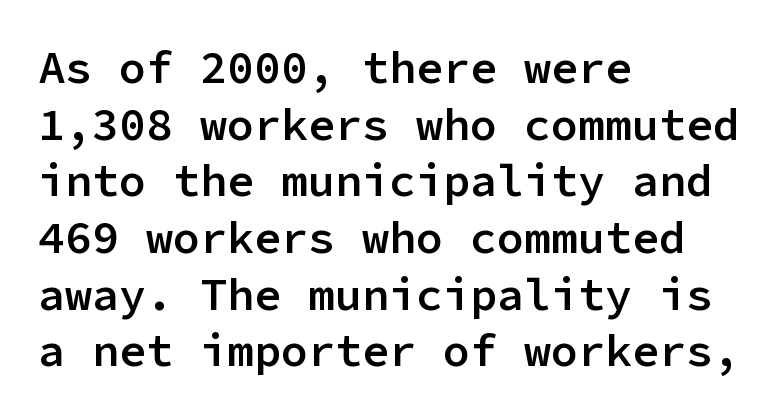
Q: Is the text bold? A: Semi-bold.
Q: Is the text italic (slanted)? A: No, it is upright.
Q: Is the typeface a serif or a sans-serif typeface? A: Sans-serif.
Q: Is the text underlined? A: No.
Q: How is the paragraph aligned? A: Left-aligned.
Q: Is the spacing between letters normal or unusually wide? A: Normal.
Q: Is the spacing between lines tight, normal or loose? A: Normal.
Q: Width (condensed, normal, or wide)? A: Normal.
Q: Stroke contrast? A: Low.
Q: x-height? A: Medium.
Q: Monospaced? A: Yes.
